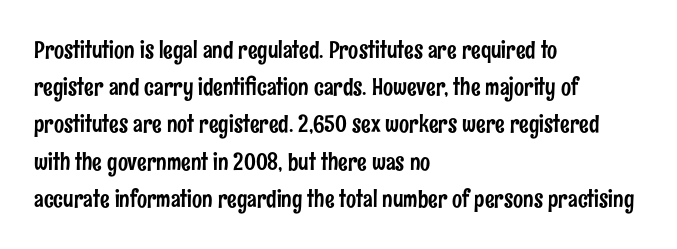
Interline gaps are of average width in this sample. The letters stand upright; this is a roman face. The face used here is rendered with its standard letterfit. Leftover space on each line is placed entirely after the last word. Beneath every word, the page is bare.
